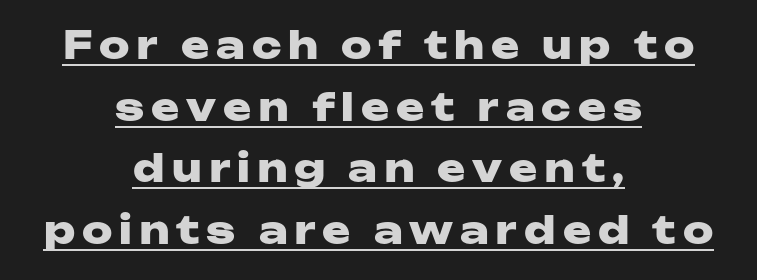
The sample has been set heavy, in full bold. This is sans-serif lettering, the kind often seen on screens and signage. Leading matches the norm, producing a regular column. These lines stack symmetrically, like a column narrowing and widening about its center. Spacing verdict: proportional, widths tailored to each character. Tall strokes in this sample are plumb rather than angled.
